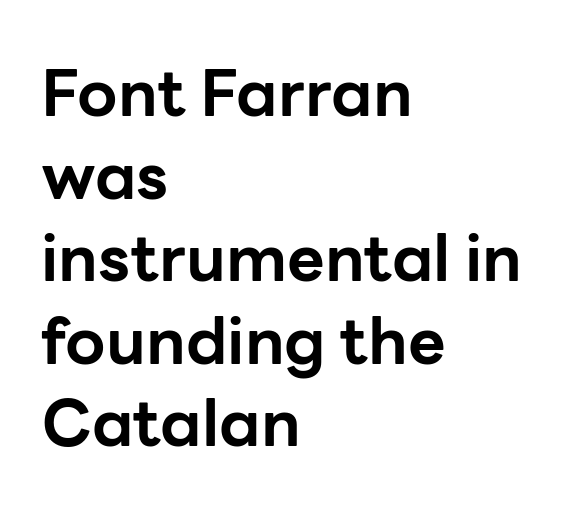
{"serif": "no", "italic": "no", "bold": "yes", "weight": "bold", "width": "normal", "stroke_contrast": "low", "x_height": "medium", "monospaced": "no", "underline": "no", "align": "left", "line_spacing": "normal", "line_spacing_ratio": 1.27, "letter_spacing": "normal", "letter_spacing_em": 0.0, "glyph_px": 65}
